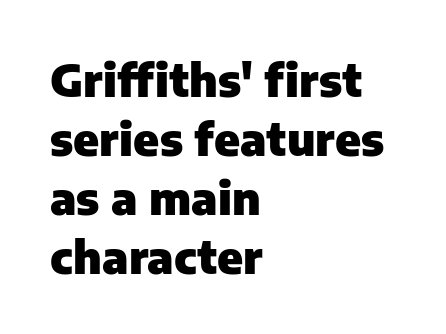
Q: Is the text bold? A: Yes.
Q: Is the text italic (slanted)? A: No, it is upright.
Q: Is the typeface a serif or a sans-serif typeface? A: Sans-serif.
Q: Is the text underlined? A: No.
Q: How is the paragraph aligned? A: Left-aligned.
Q: Is the spacing between letters normal or unusually wide? A: Normal.
Q: Is the spacing between lines tight, normal or loose? A: Normal.
Q: Width (condensed, normal, or wide)? A: Normal.
Q: Stroke contrast? A: Low.
Q: x-height? A: Medium.
Q: Monospaced? A: No.
